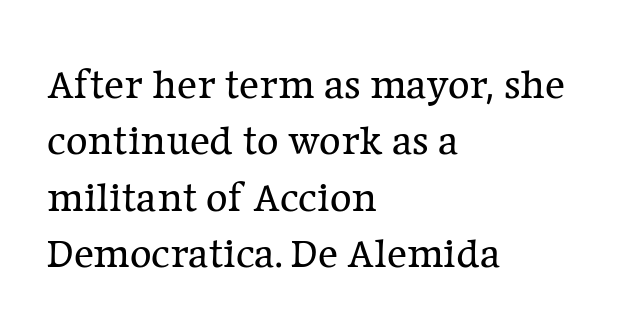
The image shows 42 px regular-weight serif type, upright; set left-aligned, normal line spacing (1.34x), normal letter spacing, not underlined; low stroke contrast and a medium x-height.
